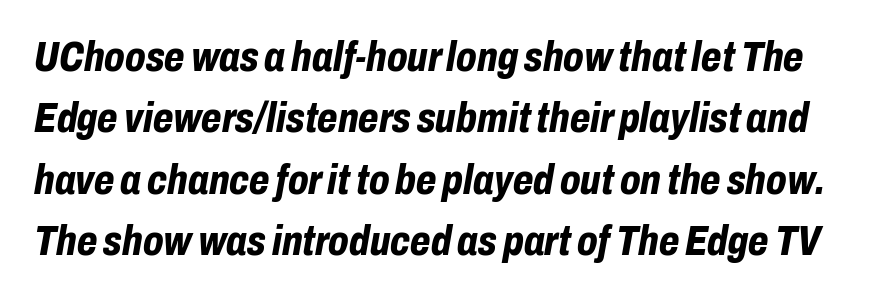
{"italic": "yes", "lean": "right", "slant_degrees": 10, "bold": "yes", "weight": "bold", "width": "condensed", "stroke_contrast": "low", "x_height": "medium", "monospaced": "no", "underline": "no", "line_spacing": "normal", "line_spacing_ratio": 1.46, "letter_spacing": "normal", "letter_spacing_em": 0.0, "glyph_px": 42}
